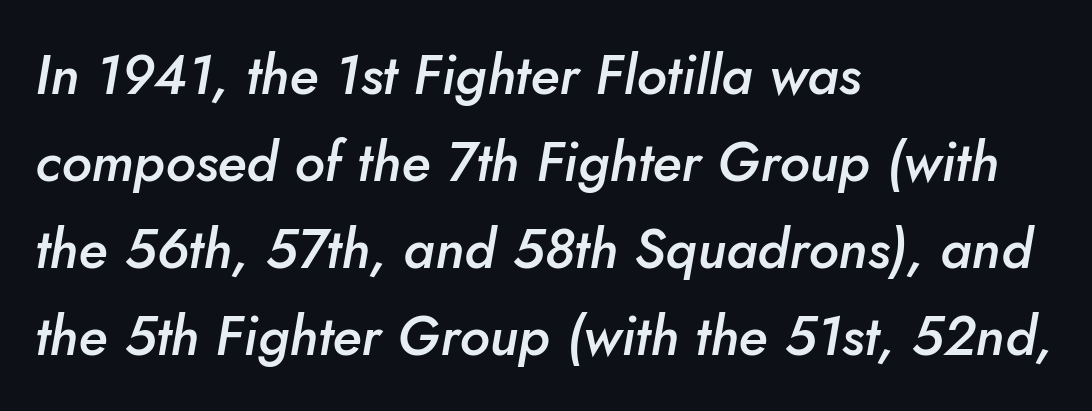
The image shows 55 px semibold type, italic (leaning right); set left-aligned, normal line spacing (1.58x), normal letter spacing, not underlined; low stroke contrast and a small x-height.
